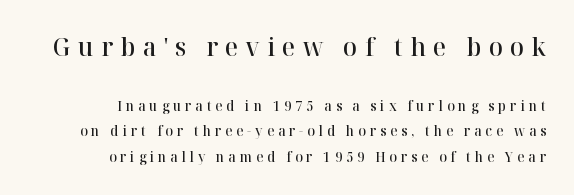
{"italic": "no", "bold": "semi", "underline": "no", "align": "right", "line_spacing_ratio": 1.81, "letter_spacing": "wide", "letter_spacing_em": 0.28, "larger_block": "first", "size_ratio": 1.86, "glyph_px": 26}
